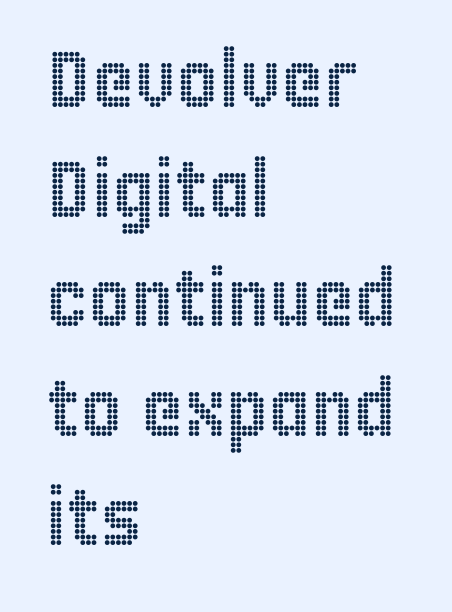
Q: Is the text italic (slanted)? A: No, it is upright.
Q: Is the text underlined? A: No.
Q: How is the paragraph aligned? A: Left-aligned.
Q: Is the spacing between letters normal or unusually wide? A: Normal.
Q: Is the spacing between lines tight, normal or loose? A: Normal.
Q: Width (condensed, normal, or wide)? A: Condensed.
Q: x-height? A: Large.
Q: Monospaced? A: No.
